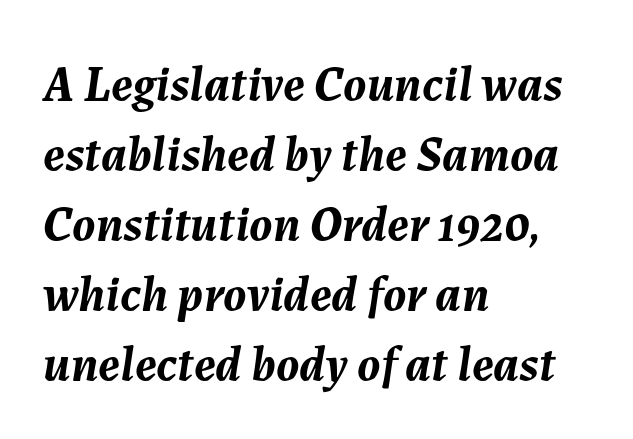
Looks like regular typesetting: each glyph gets only the width it needs. Compared with a centered layout, this one pins lines to the left instead. Compared with ordinary roman type, these characters are visibly tilted. This rendering features lettering with no underline. This rendering leaves character spacing at its baseline value. Does the weight exceed regular? Yes, all the way to bold.
